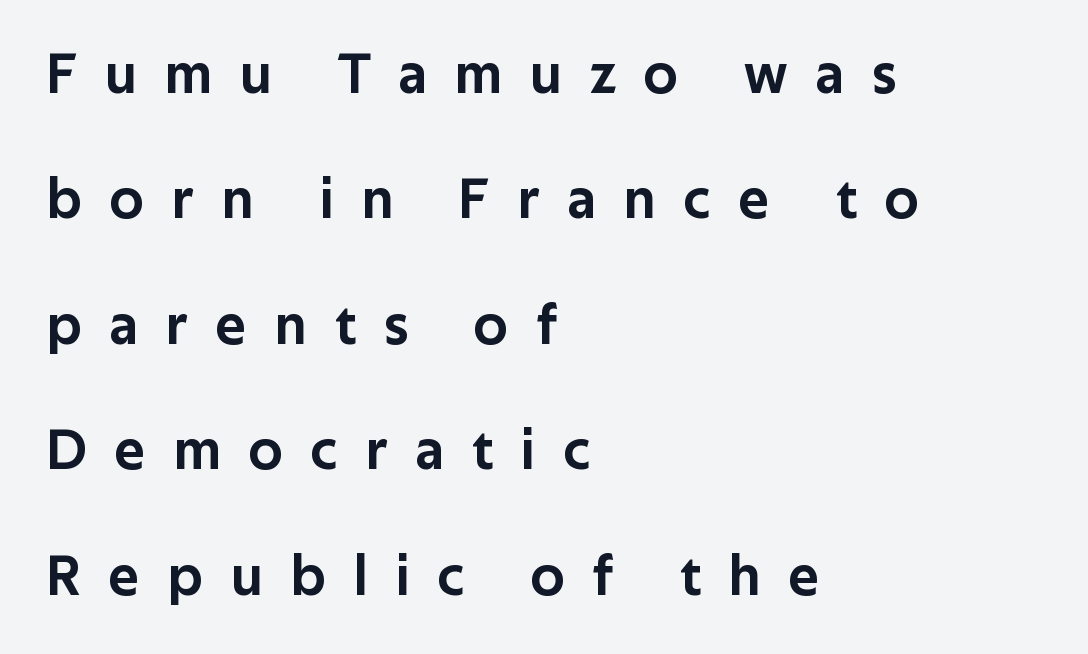
The image shows 57 px sans-serif type, upright; set left-aligned, loose line spacing (2.2x), unusually wide letter spacing (+0.5 em), not underlined; low stroke contrast and a medium x-height.
